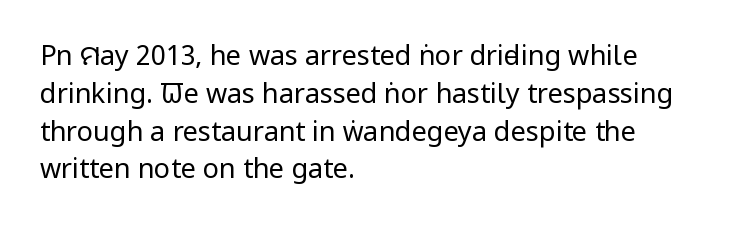
{"italic": "no", "bold": "no", "underline": "no", "align": "left", "line_spacing": "normal", "line_spacing_ratio": 1.4, "letter_spacing": "normal", "letter_spacing_em": 0.0, "glyph_px": 27}
